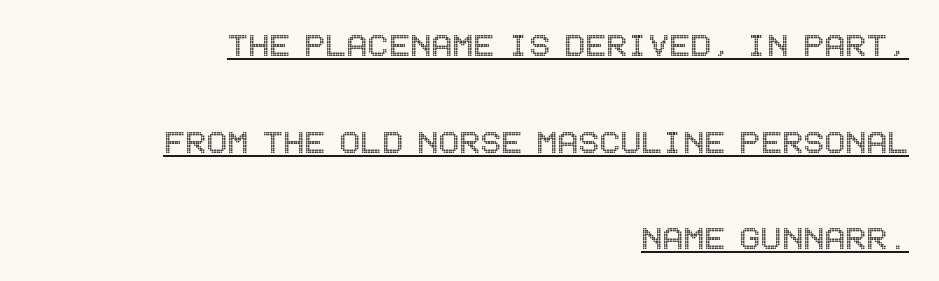
The image shows 39 px condensed type, upright; set right-aligned, loose line spacing (2.48x), normal letter spacing, underlined; a large x-height.
